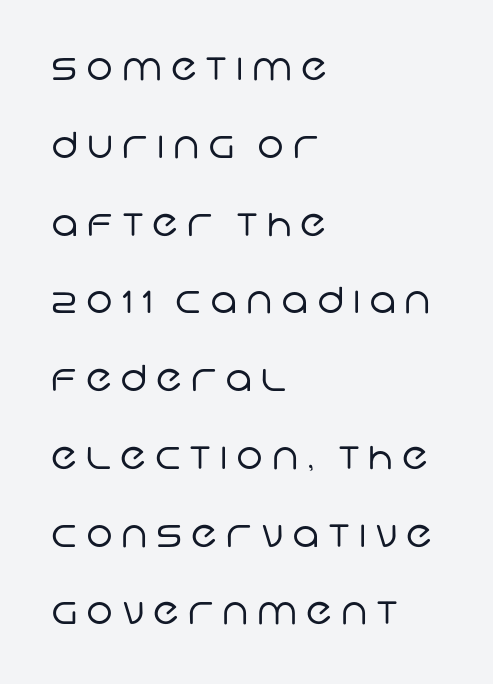
Q: Is the text bold? A: No.
Q: Is the typeface a serif or a sans-serif typeface? A: Sans-serif.
Q: Is the text underlined? A: No.
Q: How is the paragraph aligned? A: Left-aligned.
Q: Is the spacing between letters normal or unusually wide? A: Unusually wide.
Q: Is the spacing between lines tight, normal or loose? A: Loose.
Q: Width (condensed, normal, or wide)? A: Normal.
Q: Stroke contrast? A: Low.
Q: x-height? A: Large.
Q: Monospaced? A: No.
